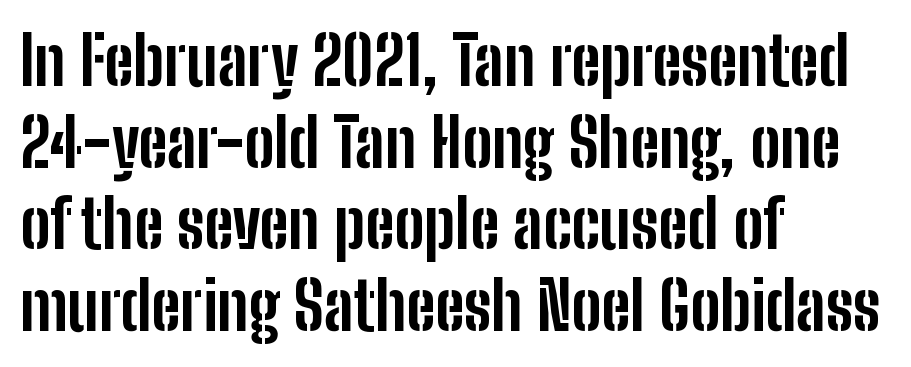
The image shows 67 px bold, condensed sans-serif type, upright; set left-aligned, line spacing 1.22x, normal letter spacing, not underlined; low stroke contrast and a medium x-height.
